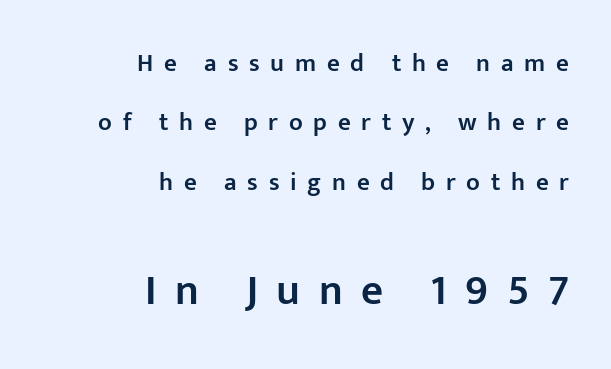
Nobody drew a line under any word here. The tracking jumps out immediately: characters are airy and widely separated. A typesetter would label this face a sans. Line endings align vertically; line beginnings do not. If you drew a line through each stem, it would be perfectly vertical. Reading top to bottom, the characters get bigger at the block break.
